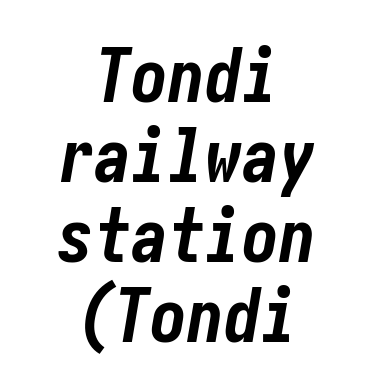
{"italic": "yes", "lean": "right", "slant_degrees": 10, "bold": "yes", "weight": "bold", "width": "condensed", "stroke_contrast": "low", "x_height": "medium", "underline": "no", "align": "center", "line_spacing": "tight", "line_spacing_ratio": 1.08, "letter_spacing": "normal", "letter_spacing_em": 0.0, "glyph_px": 74}
